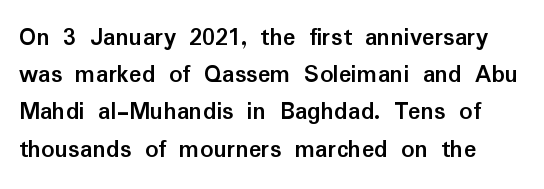
Characters remain perfectly vertical along every line. This sample uses plain, unmodified letter spacing. Lines of text with bare space underneath. If you measured baseline to baseline, you'd find a middling distance.
